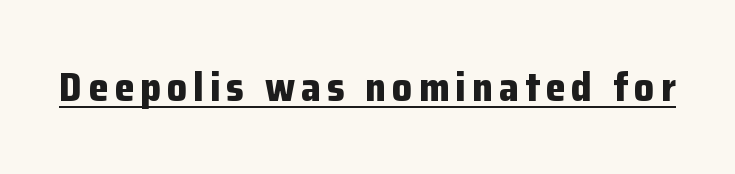
{"serif": "no", "italic": "no", "bold": "yes", "weight": "bold", "width": "normal", "stroke_contrast": "low", "x_height": "medium", "monospaced": "no", "underline": "yes", "glyph_px": 40}
